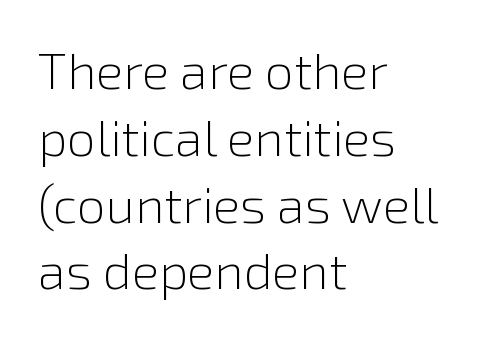
Q: Is the text bold? A: No.
Q: Is the text italic (slanted)? A: No, it is upright.
Q: Is the typeface a serif or a sans-serif typeface? A: Sans-serif.
Q: Is the text underlined? A: No.
Q: How is the paragraph aligned? A: Left-aligned.
Q: Is the spacing between letters normal or unusually wide? A: Normal.
Q: Is the spacing between lines tight, normal or loose? A: Normal.
Q: Width (condensed, normal, or wide)? A: Normal.
Q: x-height? A: Medium.
Q: Monospaced? A: No.
